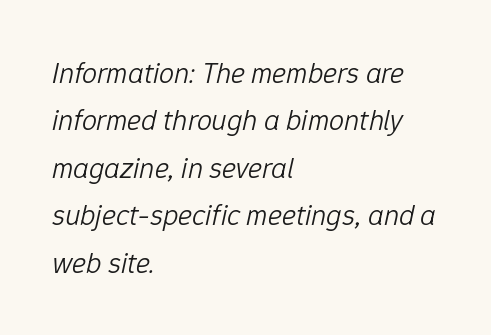
Q: Is the text bold? A: No.
Q: Is the text italic (slanted)? A: Yes, it leans right by about 12 degrees.
Q: Is the text underlined? A: No.
Q: How is the paragraph aligned? A: Left-aligned.
Q: Is the spacing between letters normal or unusually wide? A: Normal.
Q: Is the spacing between lines tight, normal or loose? A: Normal.
Q: Width (condensed, normal, or wide)? A: Normal.
Q: Stroke contrast? A: Low.
Q: x-height? A: Medium.
Q: Monospaced? A: No.
